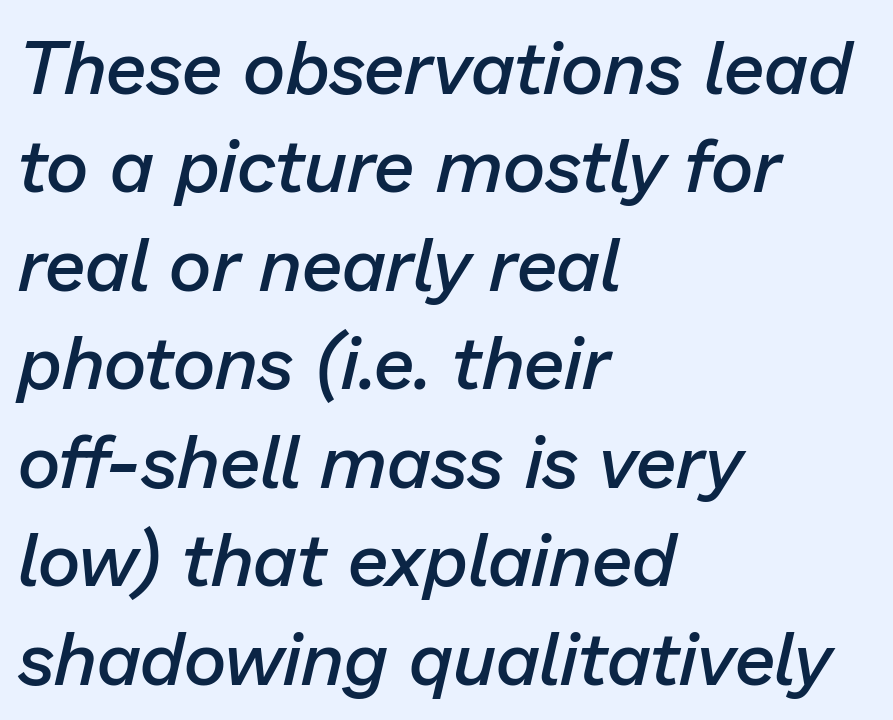
Here the designer chose a conventional face with non-uniform glyph widths. The specimen reads as italic at a glance. Check under the words: just untouched page. If you drew a ruler down the left edge, every line would touch it. A bit beefed up — I'd call it semibold rather than bold.
